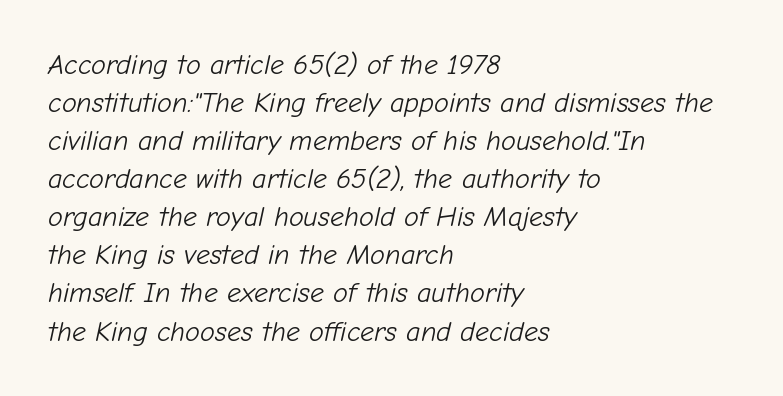
The image shows 28 px light type, italic (leaning right); set left-aligned, normal line spacing (1.36x), normal letter spacing, not underlined; low stroke contrast and a medium x-height.
